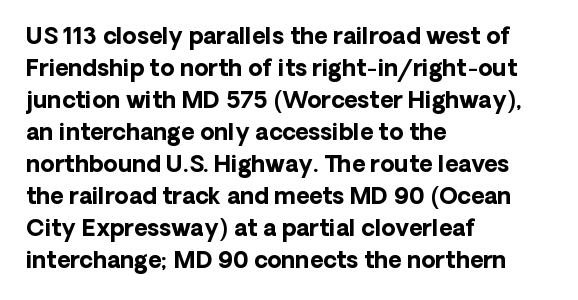
{"italic": "no", "bold": "yes", "underline": "no", "align": "left", "line_spacing": "normal", "line_spacing_ratio": 1.39, "letter_spacing": "normal", "letter_spacing_em": 0.0, "glyph_px": 23}
